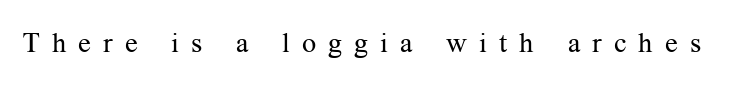
Unlike a clean sans, this face finishes its strokes with serifs. Ink coverage per letter is moderate at most. The letterforms stand isolated, each surrounded by extra space. A bare baseline throughout the passage.
